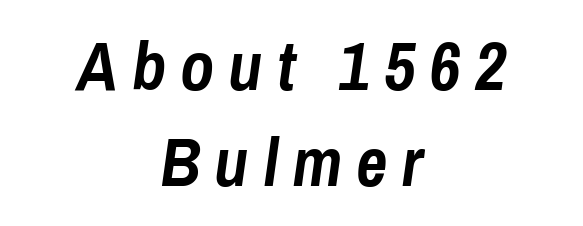
The image shows 69 px semibold, condensed type, italic (leaning right); set centered, normal line spacing (1.39x), unusually wide letter spacing (+0.2 em), not underlined; low stroke contrast and a medium x-height.
